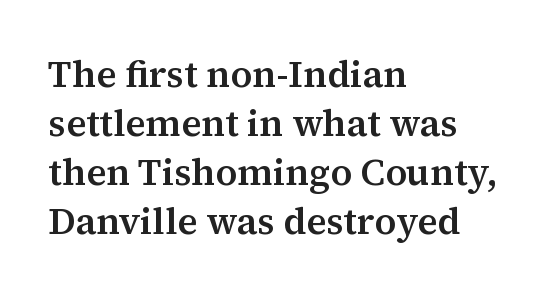
{"serif": "yes", "italic": "no", "width": "normal", "stroke_contrast": "medium", "x_height": "medium", "monospaced": "no", "underline": "no", "align": "left", "line_spacing": "normal", "line_spacing_ratio": 1.32, "letter_spacing": "normal", "letter_spacing_em": 0.0, "glyph_px": 37}
